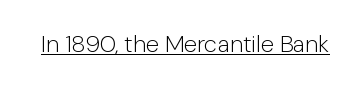
Underlined type. When letters stand straight like this, we call the style roman or upright. The line texture is even and compact thanks to regular tracking. The strokes carry an ordinary text weight at most.
